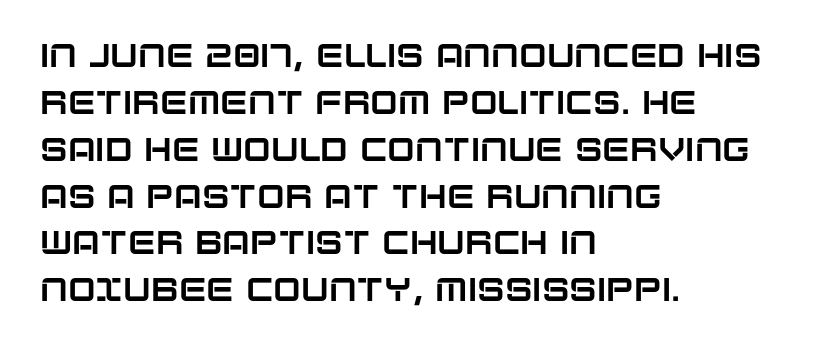
Underlining? Definitely not there. Reading down the column, the eye jumps a familiar distance to each next line. A classic flush-left, rag-right setting is used for this passage. The type sits square on the baseline with zero lean. The text was rendered using a sans face with plain stroke endings. A typesetter would call this zero additional tracking.
